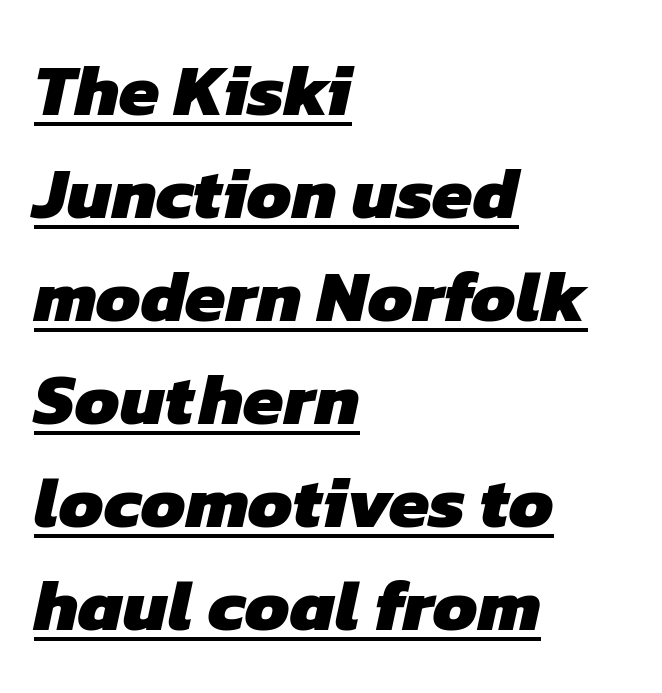
Q: Is the text bold? A: Yes.
Q: Is the typeface a serif or a sans-serif typeface? A: Sans-serif.
Q: Is the text underlined? A: Yes.
Q: How is the paragraph aligned? A: Left-aligned.
Q: Is the spacing between letters normal or unusually wide? A: Normal.
Q: Is the spacing between lines tight, normal or loose? A: Normal.
Q: Width (condensed, normal, or wide)? A: Normal.
Q: Stroke contrast? A: Low.
Q: x-height? A: Medium.
Q: Monospaced? A: No.
